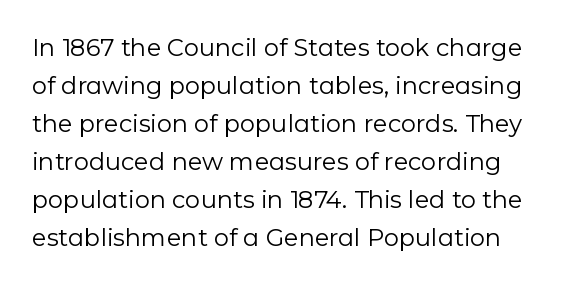
Q: Is the text bold? A: No.
Q: Is the text italic (slanted)? A: No, it is upright.
Q: Is the text underlined? A: No.
Q: Is the spacing between letters normal or unusually wide? A: Normal.
Q: Is the spacing between lines tight, normal or loose? A: Normal.
